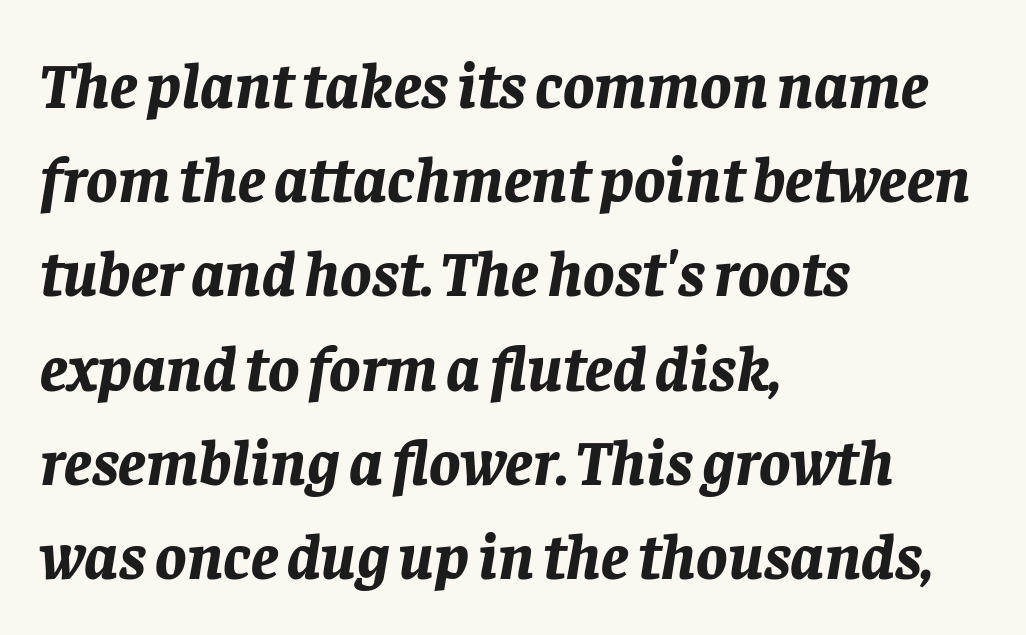
{"italic": "yes", "lean": "right", "slant_degrees": 8, "bold": "yes", "weight": "bold", "width": "normal", "stroke_contrast": "low", "x_height": "large", "monospaced": "no", "underline": "no", "align": "left", "line_spacing": "normal", "line_spacing_ratio": 1.45, "letter_spacing": "normal", "letter_spacing_em": 0.0, "glyph_px": 65}
